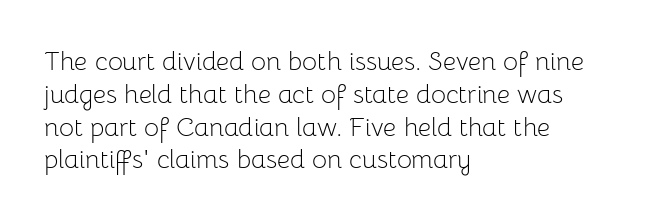
Check the space under the baseline: it is left empty. Posture: upright roman. Is the type heavy? It reads as light-to-regular instead. One-word summary of the alignment: left. The line-height multiplier appears to be the usual default.
